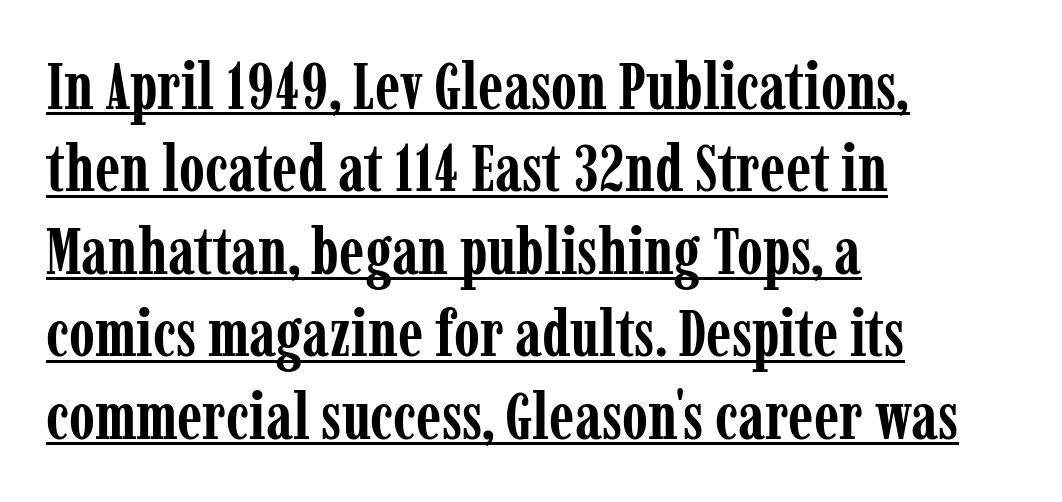
Q: Is the text bold? A: Yes.
Q: Is the text italic (slanted)? A: No, it is upright.
Q: Is the typeface a serif or a sans-serif typeface? A: Serif.
Q: Is the text underlined? A: Yes.
Q: How is the paragraph aligned? A: Left-aligned.
Q: Is the spacing between letters normal or unusually wide? A: Normal.
Q: Is the spacing between lines tight, normal or loose? A: Normal.
Q: Width (condensed, normal, or wide)? A: Condensed.
Q: Stroke contrast? A: Low.
Q: x-height? A: Medium.
Q: Monospaced? A: No.
